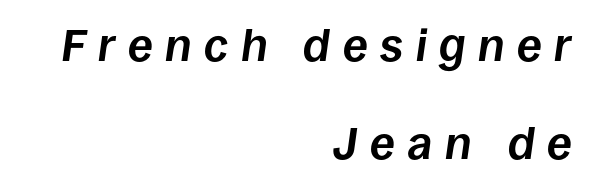
Typographic density is high because the face is bold. Check under the words: just untouched page. Teacher's note: observe the even right margin — that is flush-right alignment. Think of a printed novel: that variable character pitch is what you see here.
